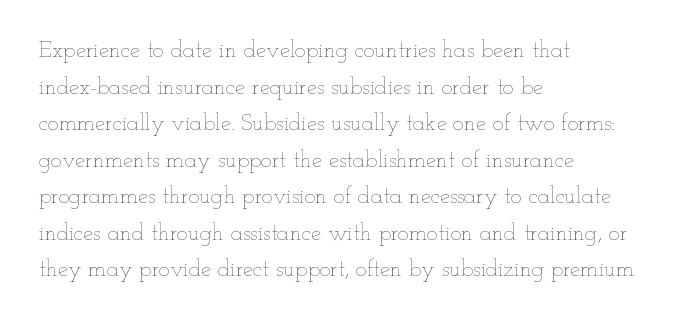
Q: Is the text bold? A: No.
Q: Is the text italic (slanted)? A: No, it is upright.
Q: Is the text underlined? A: No.
Q: How is the paragraph aligned? A: Left-aligned.
Q: Is the spacing between letters normal or unusually wide? A: Normal.
Q: Is the spacing between lines tight, normal or loose? A: Normal.
